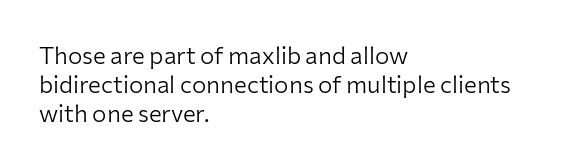
{"italic": "no", "bold": "no", "underline": "no", "align": "left", "line_spacing_ratio": 1.21, "letter_spacing": "normal", "letter_spacing_em": 0.0, "glyph_px": 24}
